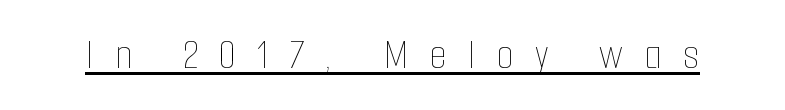
Q: Is the text bold? A: No.
Q: Is the text italic (slanted)? A: No, it is upright.
Q: Is the text underlined? A: Yes.
Q: Is the spacing between letters normal or unusually wide? A: Unusually wide.
Q: Width (condensed, normal, or wide)? A: Condensed.
Q: Stroke contrast? A: Low.
Q: x-height? A: Medium.
Q: Monospaced? A: No.
